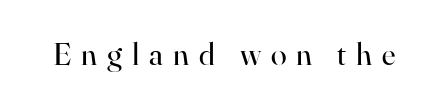
You could not count columns in this text — the font is proportionally spaced. Words appear elongated and porous because spacing is wide. Letters have the restrained weight of plain body copy at most. Examine the stroke ends and you'll spot serifs.
